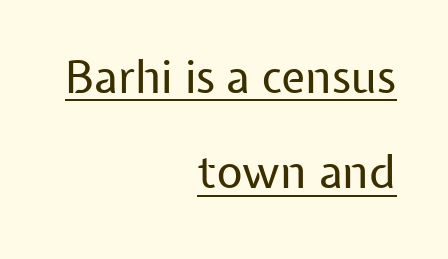
{"serif": "no", "italic": "no", "bold": "no", "weight": "regular", "width": "normal", "stroke_contrast": "low", "x_height": "medium", "monospaced": "no", "underline": "yes", "align": "right", "line_spacing": "loose", "line_spacing_ratio": 2.12, "letter_spacing": "normal", "letter_spacing_em": 0.0, "glyph_px": 45}
